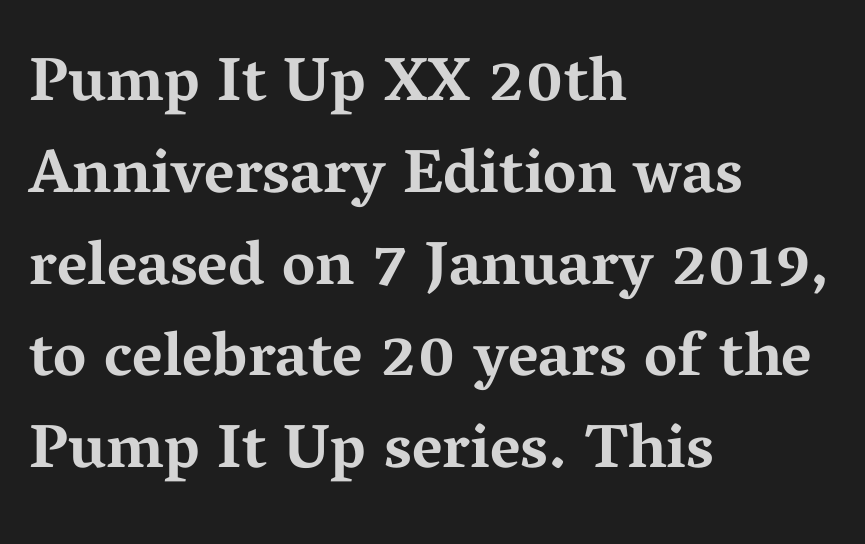
The image shows 62 px bold, wide serif type, upright; set left-aligned, normal line spacing (1.48x), normal letter spacing, not underlined; medium stroke contrast and a medium x-height.
